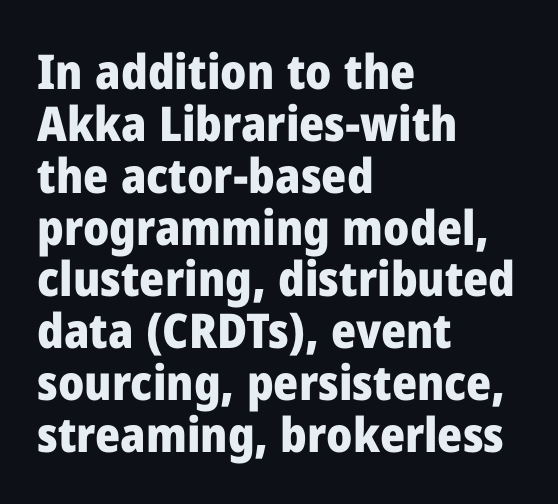
The zone under the glyphs is completely vacant. This is the regular roman posture of the typeface. Horizontal bands of white between lines are thin slivers. Layout note: lines flush left.
